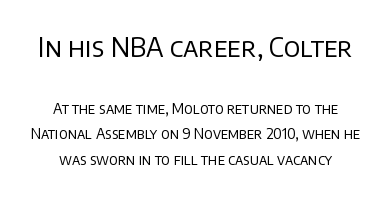
The more generous point size was reserved for the upper chunk. Italic: no, the glyphs are upright roman. The strokes are not fattened; the text isn't bold. The type is set solid horizontally, with unmodified tracking. Descenders are the only things crossing below the line.
